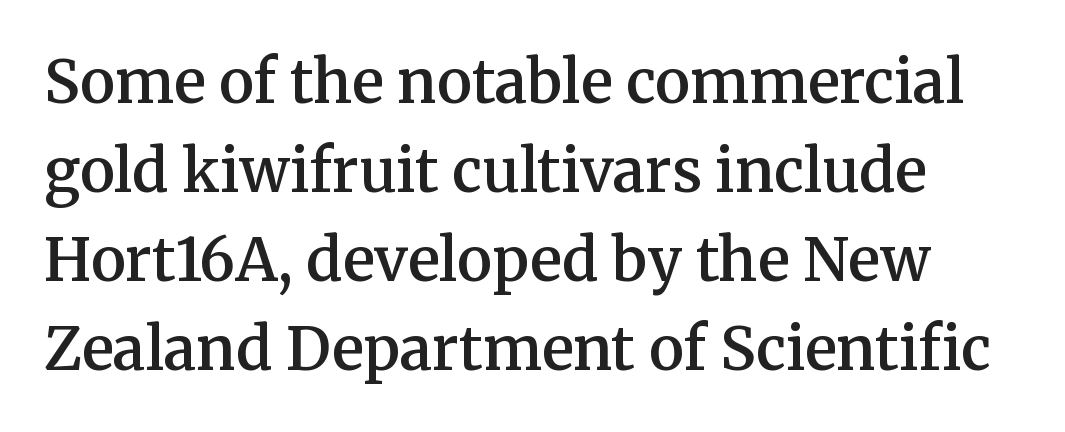
Spacing verdict: proportional, widths tailored to each character. The area under the type is left untouched. The letters stand upright; this is a roman face. Its strokes are somewhat broadened, the hallmark of semibold type. Font category for this specimen: serif.
